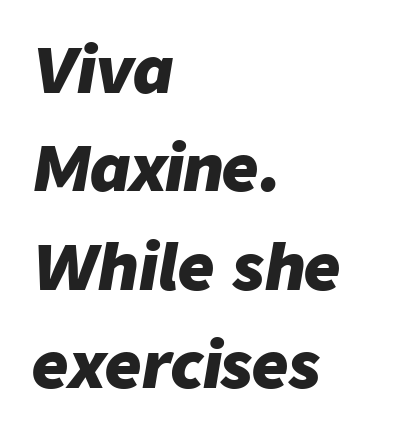
Q: Is the text bold? A: Yes.
Q: Is the text italic (slanted)? A: Yes, it leans right by about 9 degrees.
Q: Is the text underlined? A: No.
Q: How is the paragraph aligned? A: Left-aligned.
Q: Is the spacing between letters normal or unusually wide? A: Normal.
Q: Is the spacing between lines tight, normal or loose? A: Normal.
Q: Width (condensed, normal, or wide)? A: Normal.
Q: Stroke contrast? A: Low.
Q: x-height? A: Medium.
Q: Monospaced? A: No.
